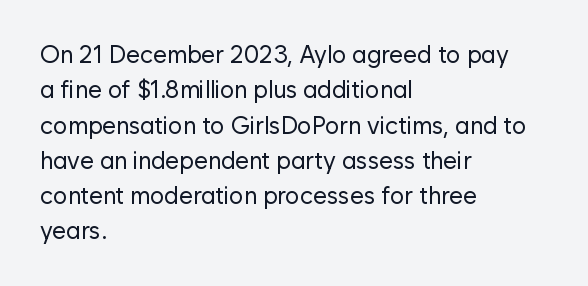
{"italic": "no", "bold": "no", "underline": "no", "align": "left", "line_spacing": "normal", "line_spacing_ratio": 1.47, "letter_spacing": "normal", "letter_spacing_em": 0.0, "glyph_px": 24}
